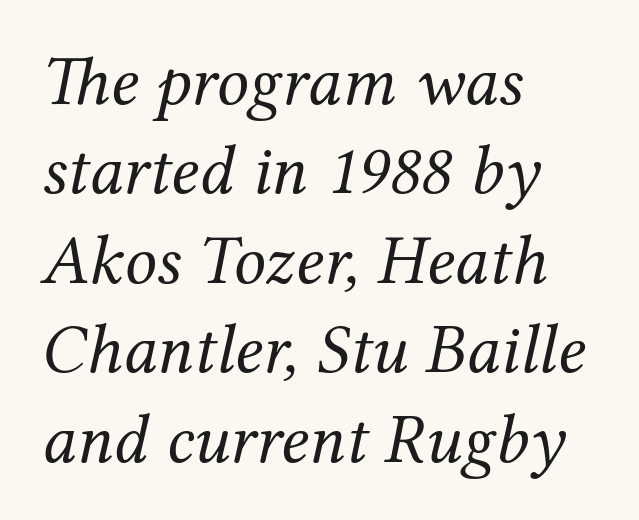
Q: Is the text bold? A: No.
Q: Is the text italic (slanted)? A: Yes, it leans right by about 12 degrees.
Q: Is the typeface a serif or a sans-serif typeface? A: Serif.
Q: Is the text underlined? A: No.
Q: How is the paragraph aligned? A: Left-aligned.
Q: Is the spacing between letters normal or unusually wide? A: Normal.
Q: Is the spacing between lines tight, normal or loose? A: Normal.
Q: Width (condensed, normal, or wide)? A: Normal.
Q: Stroke contrast? A: Medium.
Q: x-height? A: Medium.
Q: Monospaced? A: No.
